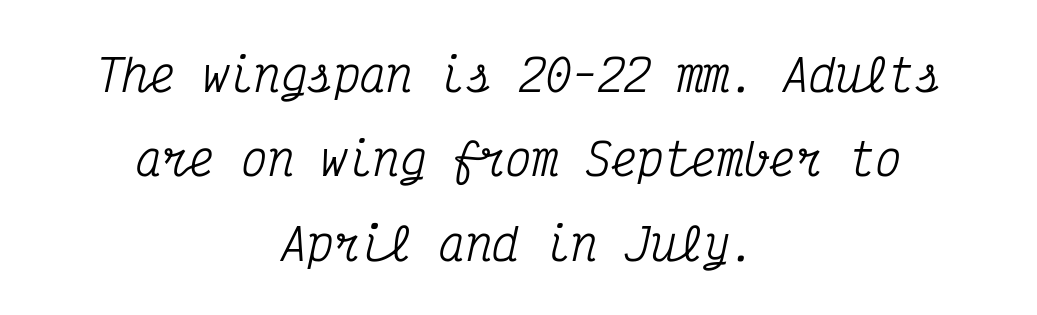
The image shows 44 px condensed serif type, italic (leaning right), monospaced; set centered, loose line spacing (1.92x), normal letter spacing, not underlined; medium stroke contrast and a medium x-height.
